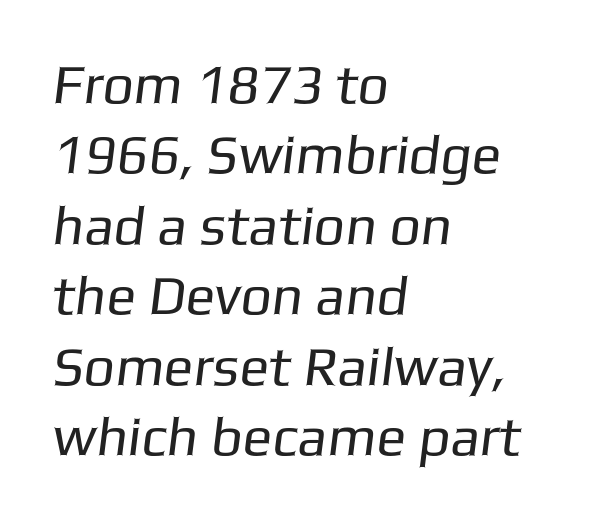
Q: Is the text bold? A: No.
Q: Is the typeface a serif or a sans-serif typeface? A: Sans-serif.
Q: Is the text underlined? A: No.
Q: How is the paragraph aligned? A: Left-aligned.
Q: Is the spacing between letters normal or unusually wide? A: Normal.
Q: Is the spacing between lines tight, normal or loose? A: Normal.
Q: Width (condensed, normal, or wide)? A: Normal.
Q: Stroke contrast? A: Low.
Q: x-height? A: Medium.
Q: Monospaced? A: No.
